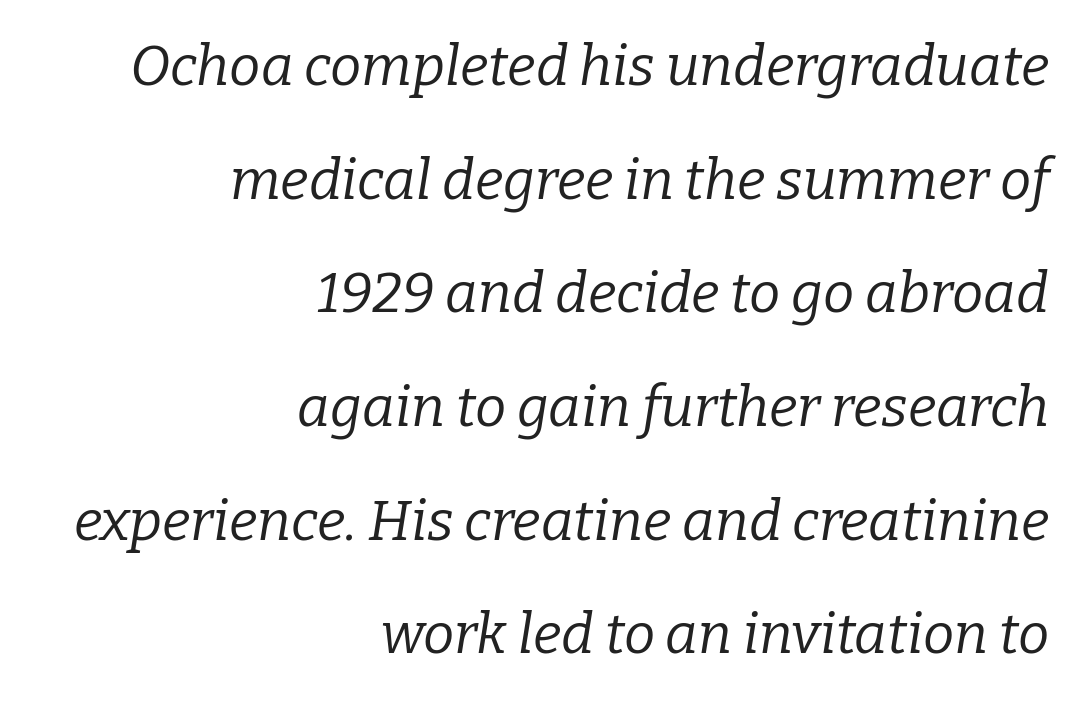
{"serif": "yes", "italic": "yes", "lean": "right", "slant_degrees": 9, "bold": "no", "weight": "regular", "width": "normal", "stroke_contrast": "low", "x_height": "medium", "monospaced": "no", "underline": "no", "align": "right", "line_spacing": "loose", "line_spacing_ratio": 2.03, "letter_spacing": "normal", "letter_spacing_em": 0.0, "glyph_px": 56}
